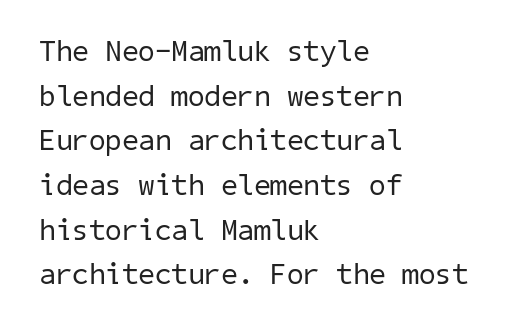
The image shows 30 px regular-weight sans-serif type; set left-aligned, normal line spacing (1.49x), normal letter spacing, not underlined; low stroke contrast and a medium x-height.
